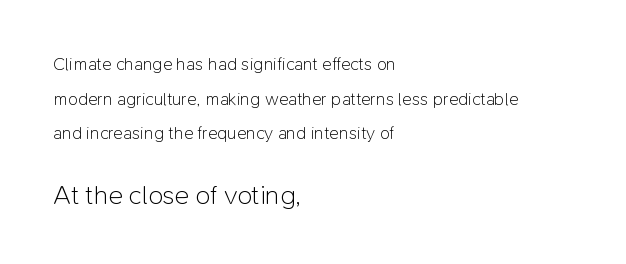
{"italic": "no", "bold": "no", "underline": "no", "align": "left", "line_spacing": "loose", "line_spacing_ratio": 1.93, "letter_spacing": "normal", "letter_spacing_em": 0.0, "larger_block": "second", "size_ratio": 1.5, "glyph_px": 27}
